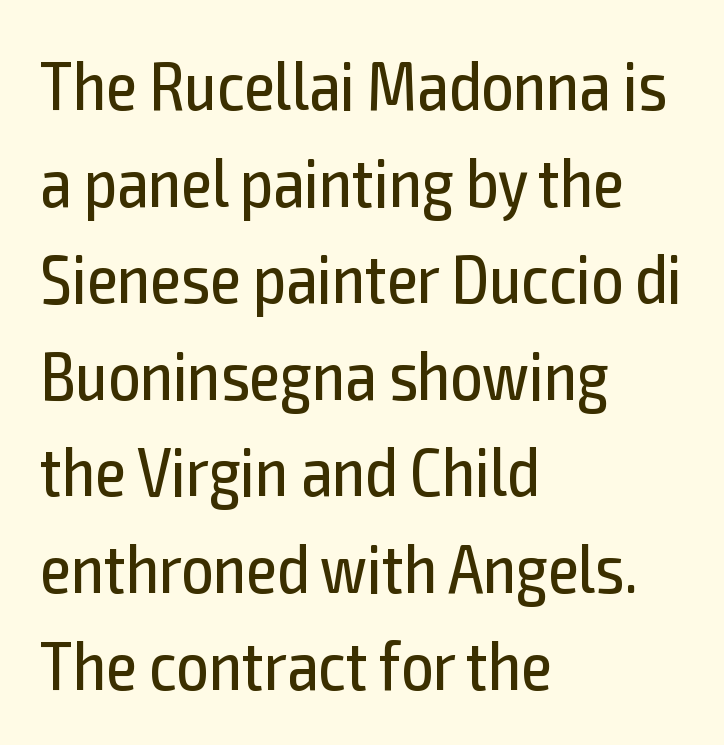
The image shows 70 px regular-weight, condensed sans-serif type, upright; set left-aligned, normal line spacing (1.38x), normal letter spacing, not underlined; a medium x-height.
